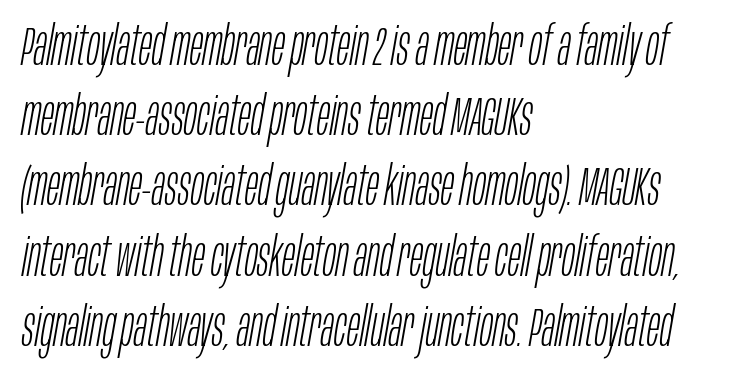
The image shows 54 px light, condensed type, italic (leaning right); set left-aligned, normal line spacing (1.3x), normal letter spacing, not underlined; low stroke contrast and a large x-height.
